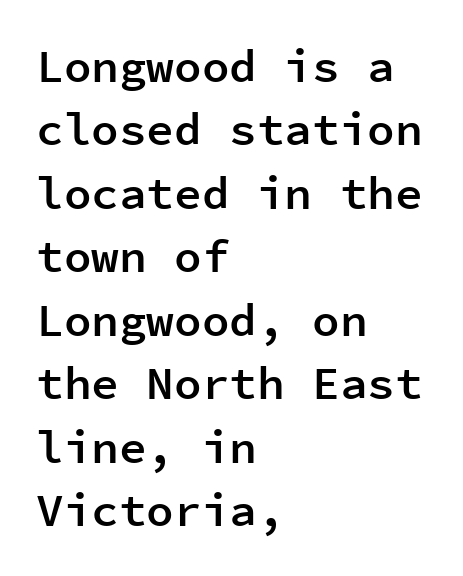
Summary of vertical rhythm: regular, with standard interline spacing. Posture: straight, roman, zero tilt. These lines are rendered in a fixed-pitch font. Letter spacing: default. Is the type bold? Partly — it's a semibold, heavier than regular but not fully bold.
